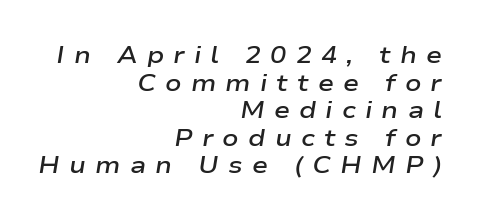
The image shows 24 px text type, italic (leaning right); set right-aligned, tight line spacing (1.15x), unusually wide letter spacing (+0.38 em), not underlined.
